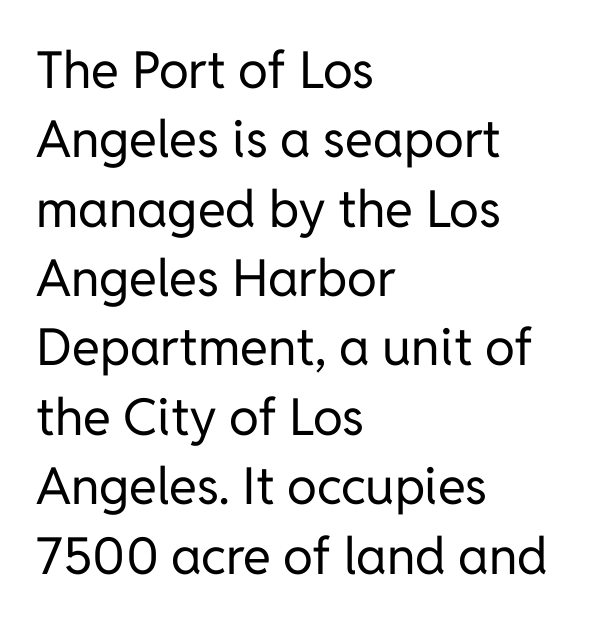
The image shows 51 px regular-weight sans-serif type, upright; set left-aligned, normal line spacing (1.36x), normal letter spacing, not underlined; low stroke contrast and a medium x-height.
